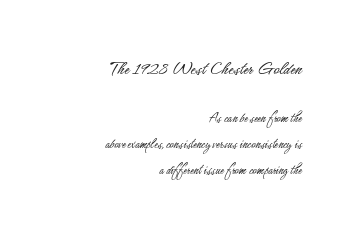
The image shows 20 px text type; set right-aligned, line spacing 1.85x, normal letter spacing, not underlined; the first (top) block is 1.43x larger.
